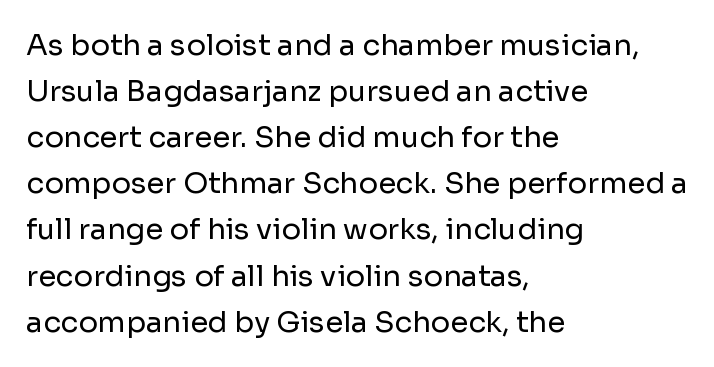
Clear beneath every line of the passage. Which margin do the lines hug? The left one — the right edge is uneven. Each letter keeps its own natural width here, so spacing adapts to shape. Is the stroke heavy? The answer is a plain regular-or-lighter.
